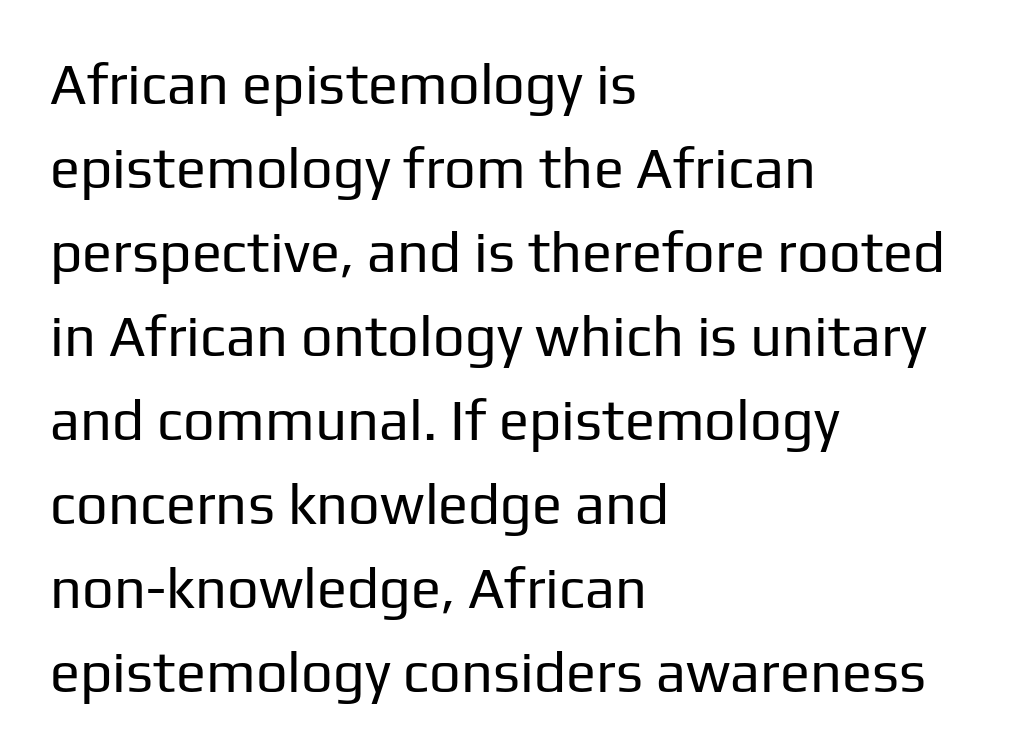
The image shows 56 px regular-weight sans-serif type, upright; set left-aligned, normal line spacing (1.5x), normal letter spacing, not underlined; low stroke contrast and a medium x-height.
